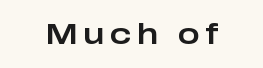
Q: Is the text italic (slanted)? A: No, it is upright.
Q: Is the typeface a serif or a sans-serif typeface? A: Sans-serif.
Q: Is the text underlined? A: No.
Q: Width (condensed, normal, or wide)? A: Wide.
Q: Stroke contrast? A: Low.
Q: x-height? A: Medium.
Q: Monospaced? A: No.
